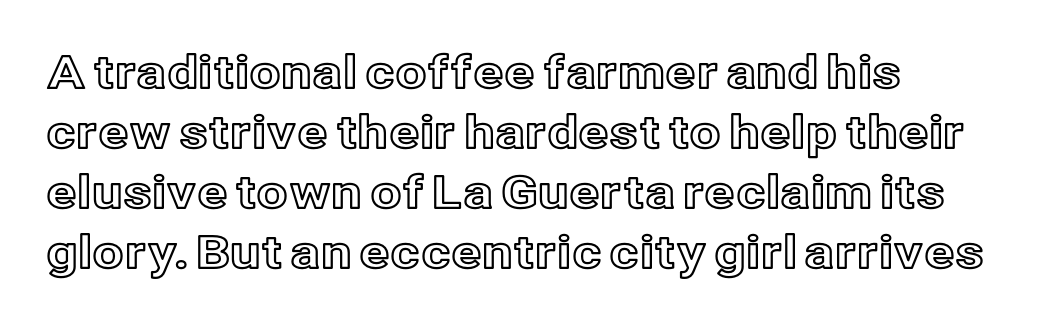
The strip under each line holds only bare page. Nobody touched the tracking dial on this one. Spacing verdict: proportional, widths tailored to each character. Characters remain perfectly vertical along every line. Regarding leading, the lines here are spaced in the standard way.
